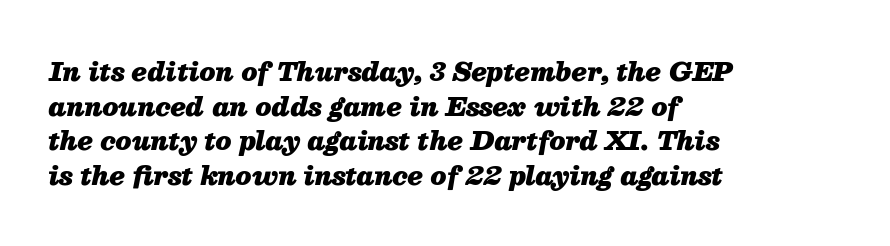
The image shows 25 px bold type, italic (leaning right); set left-aligned, normal line spacing (1.39x), normal letter spacing, not underlined.
